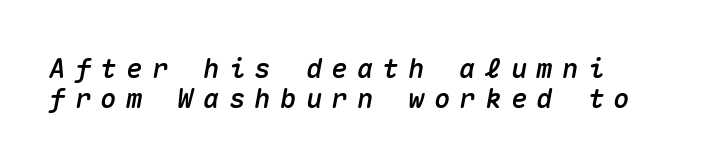
Q: Is the text italic (slanted)? A: Yes, it leans right by about 10 degrees.
Q: Is the text underlined? A: No.
Q: How is the paragraph aligned? A: Left-aligned.
Q: Is the spacing between letters normal or unusually wide? A: Unusually wide.
Q: Is the spacing between lines tight, normal or loose? A: Tight.
